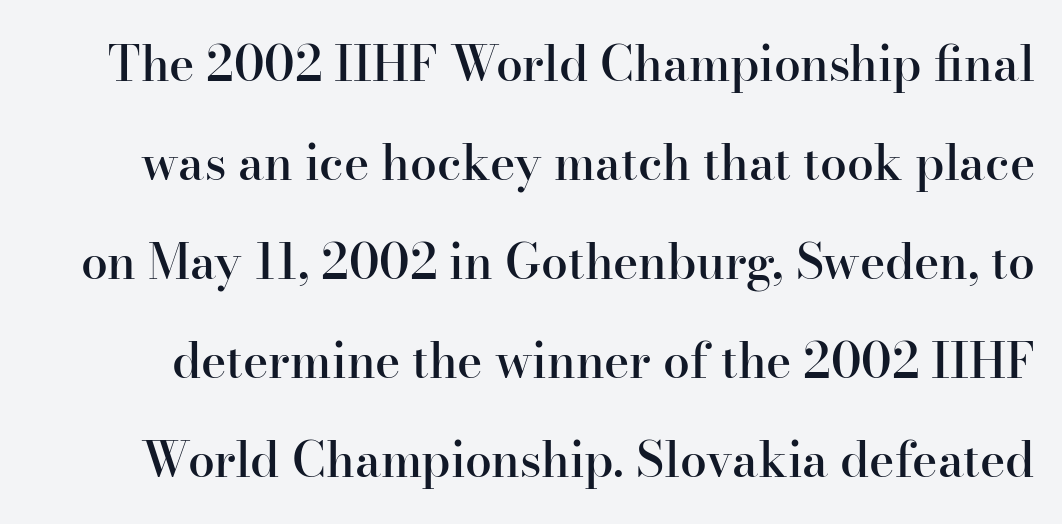
Quick note: underline off. The face used here is rendered with its standard letterfit. The passage shown stacks its lines with a broad gap. A typesetter would call this proportional, since set widths differ per character.
